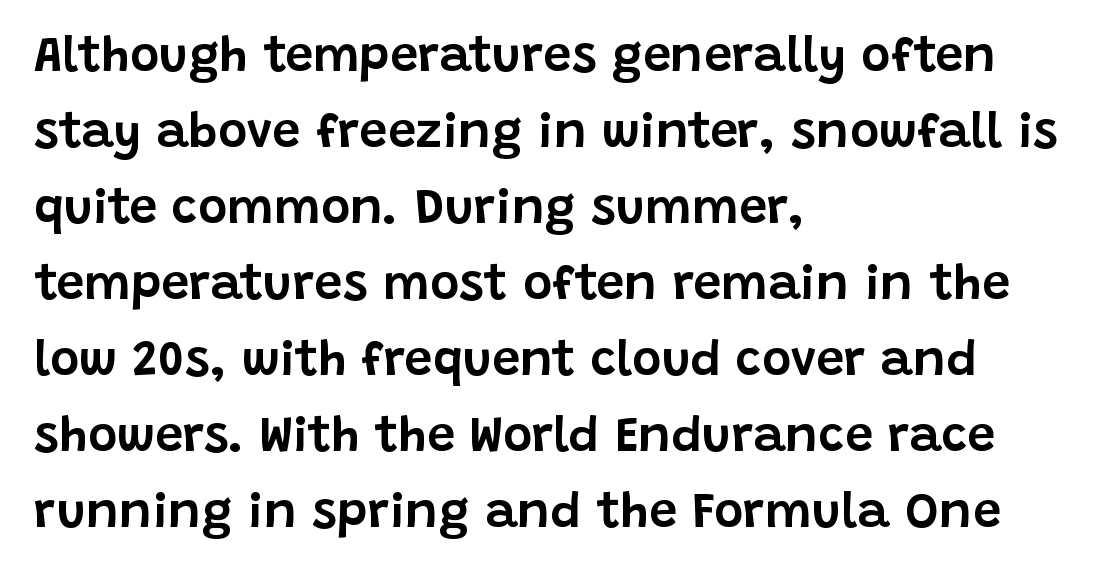
{"serif": "no", "italic": "no", "width": "normal", "stroke_contrast": "low", "x_height": "large", "monospaced": "no", "underline": "no", "align": "left", "line_spacing": "normal", "line_spacing_ratio": 1.52, "letter_spacing": "normal", "letter_spacing_em": 0.0, "glyph_px": 50}
